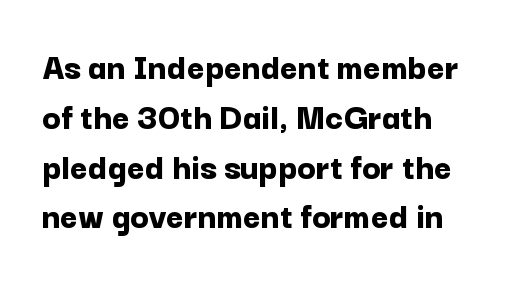
The image shows 38 px bold sans-serif type, upright; set normal line spacing (1.31x), normal letter spacing, not underlined; low stroke contrast and a medium x-height.
